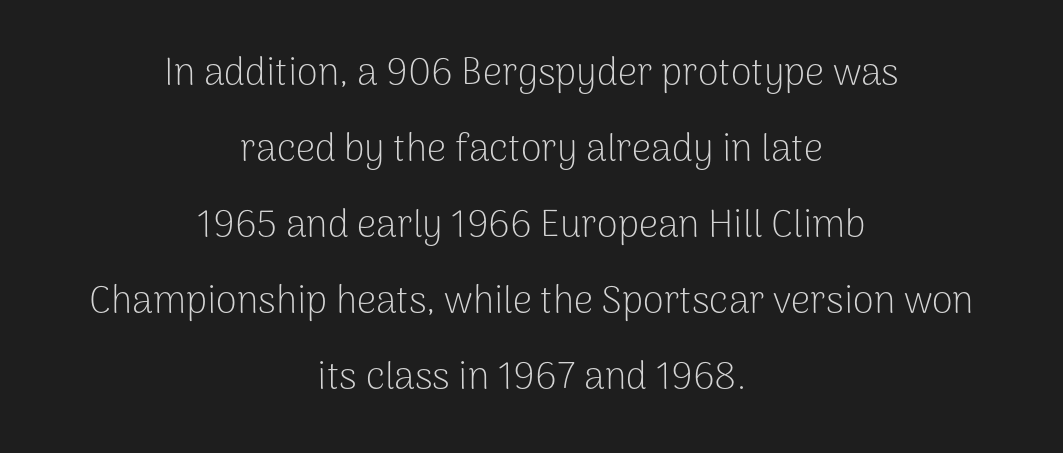
The image shows 38 px light sans-serif type, upright; set centered, loose line spacing (2.0x), normal letter spacing, not underlined; low stroke contrast and a medium x-height.
